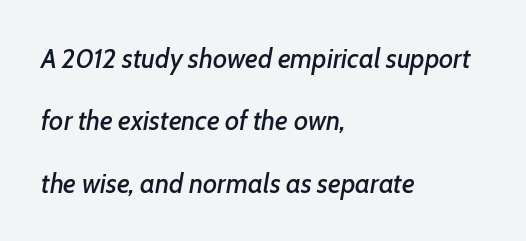
The image shows 27 px text type, italic (leaning right); set left-aligned, loose line spacing (2.31x), normal letter spacing, not underlined.
